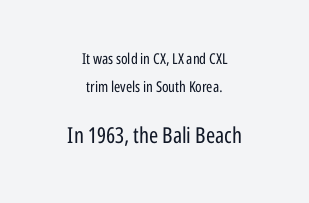
Q: Is the text bold? A: No.
Q: Is the text italic (slanted)? A: No, it is upright.
Q: Is the text underlined? A: No.
Q: How is the paragraph aligned? A: Centered.
Q: Is the spacing between letters normal or unusually wide? A: Normal.
Q: Which block of text is set in a larger size, the first (top) or the second (bottom)? A: The second (bottom) one.
